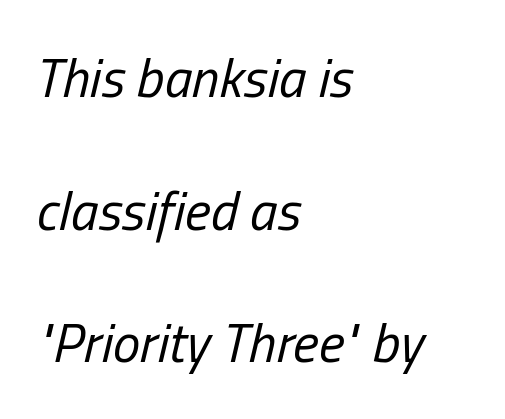
The image shows 55 px regular-weight, condensed type, italic (leaning right); set left-aligned, loose line spacing (2.41x), normal letter spacing, not underlined; low stroke contrast and a medium x-height.
